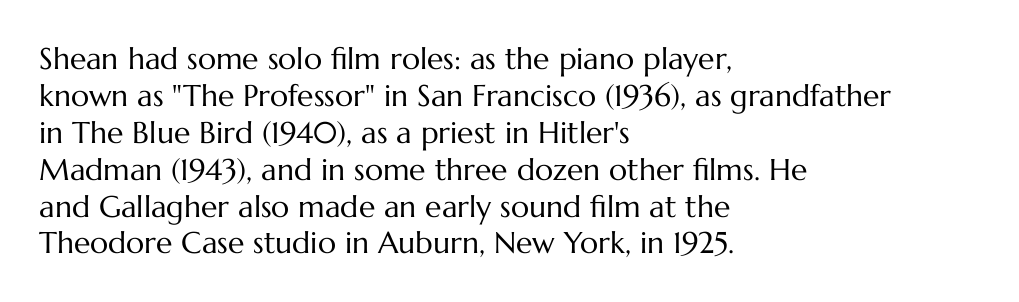
Q: Is the text bold? A: No.
Q: Is the text italic (slanted)? A: No, it is upright.
Q: Is the text underlined? A: No.
Q: How is the paragraph aligned? A: Left-aligned.
Q: Is the spacing between letters normal or unusually wide? A: Normal.
Q: Width (condensed, normal, or wide)? A: Normal.
Q: Stroke contrast? A: Medium.
Q: x-height? A: Medium.
Q: Monospaced? A: No.
